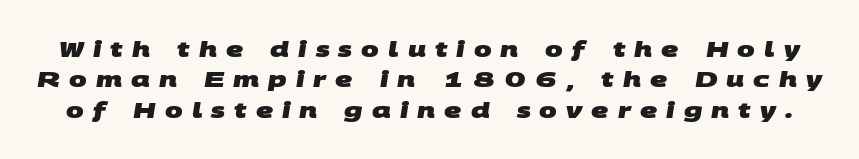
{"bold": "yes", "underline": "no", "line_spacing": "normal", "line_spacing_ratio": 1.45, "letter_spacing": "wide", "letter_spacing_em": 0.43, "glyph_px": 21}
